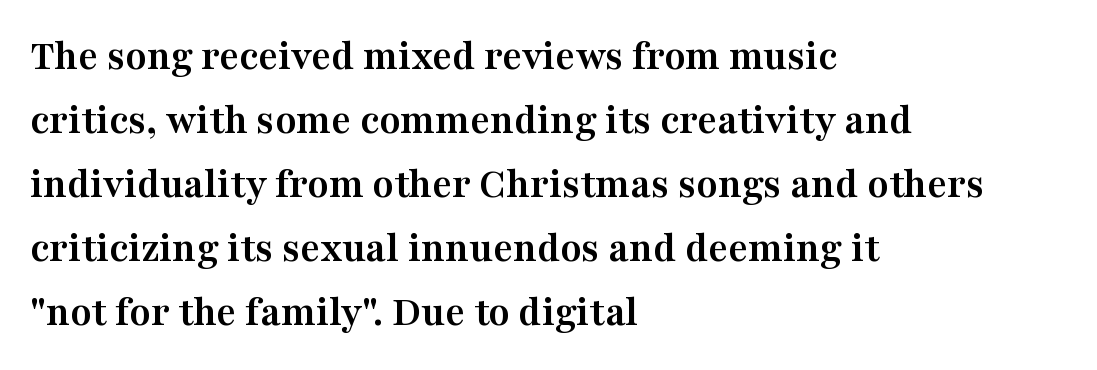
Q: Is the text bold? A: Yes.
Q: Is the text italic (slanted)? A: No, it is upright.
Q: Is the typeface a serif or a sans-serif typeface? A: Serif.
Q: Is the text underlined? A: No.
Q: How is the paragraph aligned? A: Left-aligned.
Q: Is the spacing between letters normal or unusually wide? A: Normal.
Q: Is the spacing between lines tight, normal or loose? A: Normal.
Q: Width (condensed, normal, or wide)? A: Wide.
Q: Stroke contrast? A: Medium.
Q: x-height? A: Medium.
Q: Monospaced? A: No.
